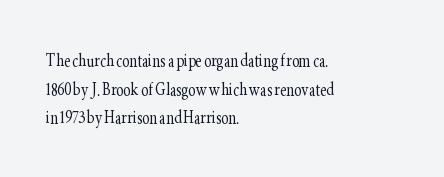
Q: Is the text bold? A: No.
Q: Is the text italic (slanted)? A: No, it is upright.
Q: Is the text underlined? A: No.
Q: How is the paragraph aligned? A: Left-aligned.
Q: Is the spacing between letters normal or unusually wide? A: Normal.
Q: Is the spacing between lines tight, normal or loose? A: Normal.
